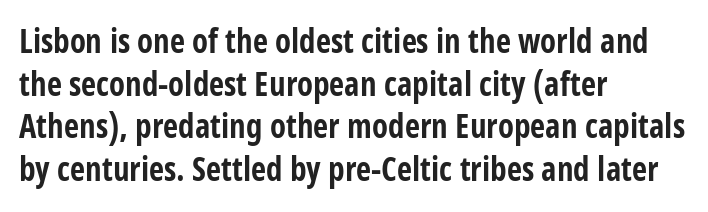
Q: Is the text bold? A: Yes.
Q: Is the text italic (slanted)? A: No, it is upright.
Q: Is the typeface a serif or a sans-serif typeface? A: Sans-serif.
Q: Is the text underlined? A: No.
Q: How is the paragraph aligned? A: Left-aligned.
Q: Is the spacing between letters normal or unusually wide? A: Normal.
Q: Is the spacing between lines tight, normal or loose? A: Normal.
Q: Width (condensed, normal, or wide)? A: Condensed.
Q: Stroke contrast? A: Low.
Q: x-height? A: Large.
Q: Monospaced? A: No.
